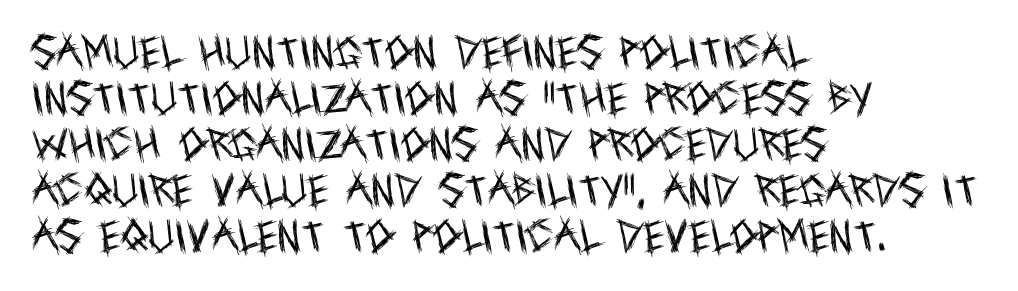
Q: Is the text bold? A: No.
Q: Is the text italic (slanted)? A: No, it is upright.
Q: Is the typeface a serif or a sans-serif typeface? A: Sans-serif.
Q: Is the text underlined? A: No.
Q: How is the paragraph aligned? A: Left-aligned.
Q: Is the spacing between letters normal or unusually wide? A: Normal.
Q: Is the spacing between lines tight, normal or loose? A: Normal.
Q: Width (condensed, normal, or wide)? A: Condensed.
Q: x-height? A: Large.
Q: Monospaced? A: No.
